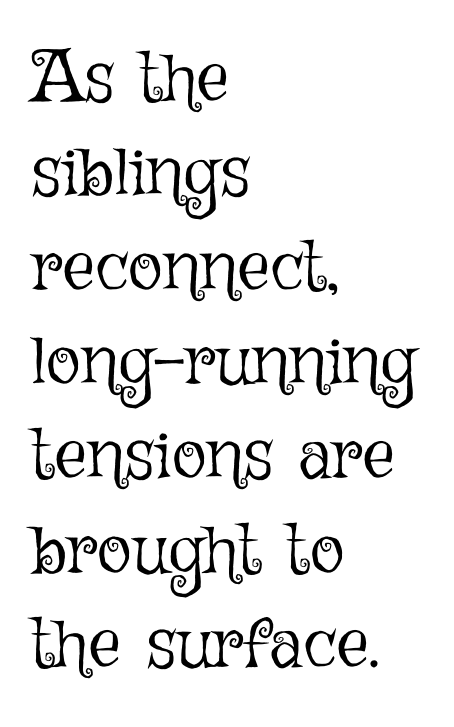
Q: Is the text bold? A: No.
Q: Is the text italic (slanted)? A: No, it is upright.
Q: Is the text underlined? A: No.
Q: How is the paragraph aligned? A: Left-aligned.
Q: Is the spacing between letters normal or unusually wide? A: Normal.
Q: Is the spacing between lines tight, normal or loose? A: Normal.
Q: Width (condensed, normal, or wide)? A: Normal.
Q: Stroke contrast? A: Low.
Q: x-height? A: Medium.
Q: Monospaced? A: No.
